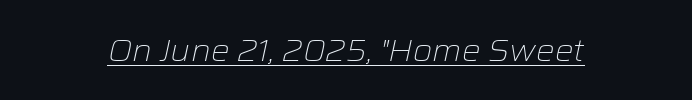
{"italic": "yes", "lean": "right", "slant_degrees": 12, "bold": "no", "weight": "light", "width": "normal", "stroke_contrast": "low", "x_height": "medium", "monospaced": "no", "underline": "yes", "align": "center", "letter_spacing": "normal", "letter_spacing_em": 0.0, "glyph_px": 31}
